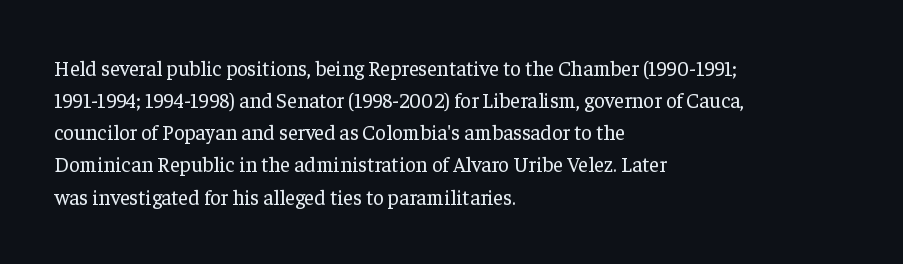
The image shows 21 px text type, upright; set left-aligned, normal line spacing (1.53x), normal letter spacing, not underlined.
